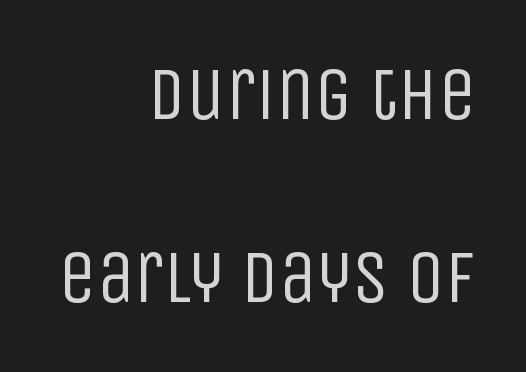
{"serif": "no", "italic": "no", "bold": "no", "weight": "regular", "width": "condensed", "stroke_contrast": "low", "x_height": "large", "monospaced": "no", "underline": "no", "align": "right", "line_spacing": "loose", "line_spacing_ratio": 2.44, "letter_spacing": "normal", "letter_spacing_em": 0.0, "glyph_px": 75}
